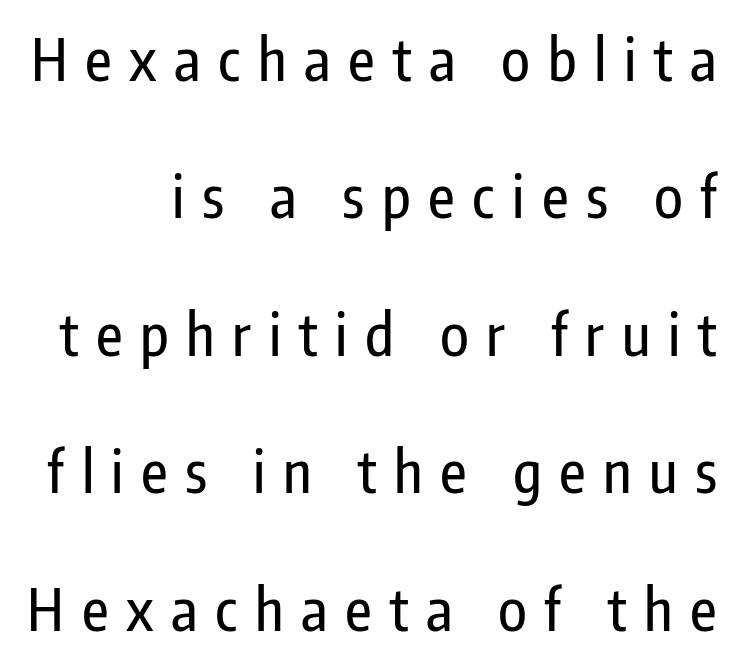
The image shows 58 px condensed sans-serif type, upright; set loose line spacing (2.37x), unusually wide letter spacing (+0.3 em), not underlined; low stroke contrast and a medium x-height.
